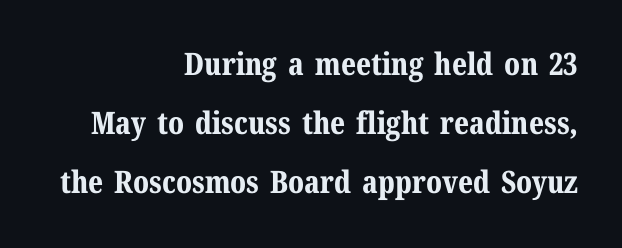
These lines stand farther apart than default settings would place them. Nobody touched the tracking dial on this one. This sample uses an upright cut, with every glyph sitting square on the baseline. Decoration check: the copy has no underline. Looks like regular typesetting: each glyph gets only the width it needs.
